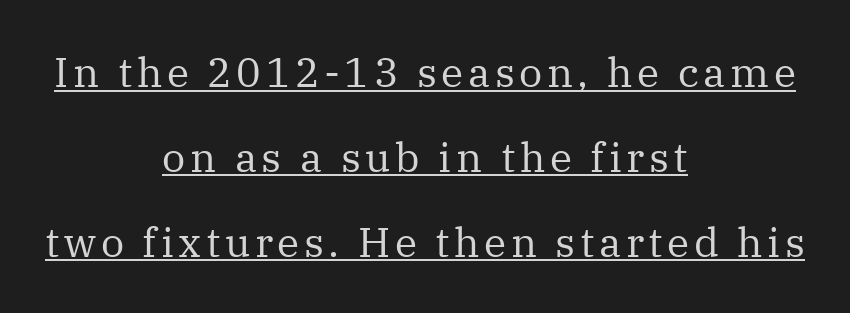
Q: Is the text bold? A: No.
Q: Is the text italic (slanted)? A: No, it is upright.
Q: Is the typeface a serif or a sans-serif typeface? A: Serif.
Q: Is the text underlined? A: Yes.
Q: How is the paragraph aligned? A: Centered.
Q: Is the spacing between lines tight, normal or loose? A: Loose.
Q: Width (condensed, normal, or wide)? A: Normal.
Q: Stroke contrast? A: Medium.
Q: x-height? A: Medium.
Q: Monospaced? A: No.
